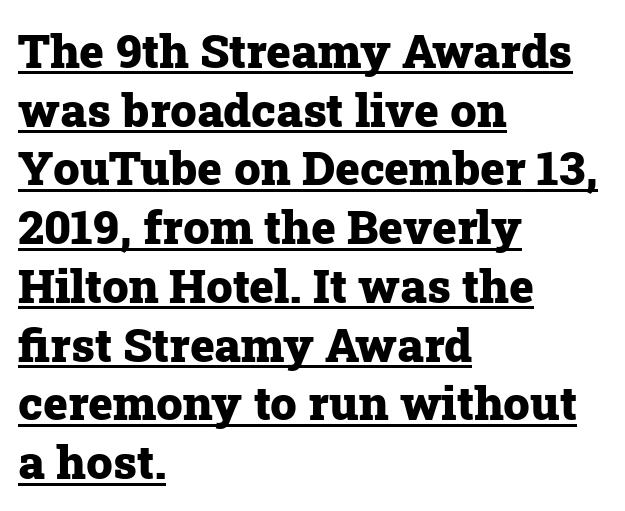
Set as a true bold cut, around the 700 mark. Stroke terminals: seriffed. Every word sits above its own underline. This sample uses plain, unmodified letter spacing.
